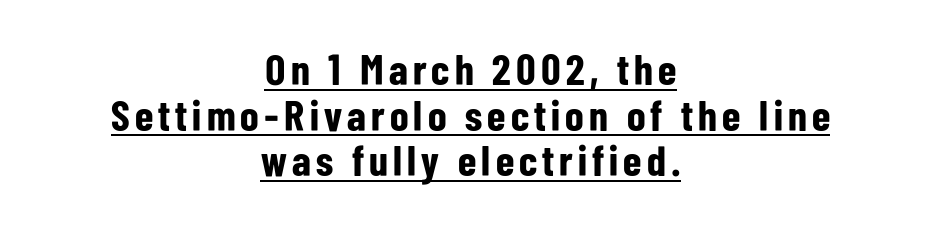
The image shows 43 px bold, condensed sans-serif type, upright; set centered, tight line spacing (1.06x), underlined; low stroke contrast and a medium x-height.
